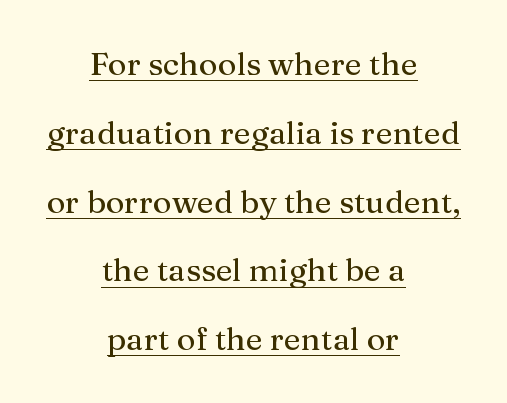
{"serif": "yes", "italic": "no", "width": "normal", "stroke_contrast": "medium", "x_height": "medium", "monospaced": "no", "underline": "yes", "align": "center", "line_spacing": "loose", "line_spacing_ratio": 2.15, "letter_spacing": "normal", "letter_spacing_em": 0.0, "glyph_px": 32}
